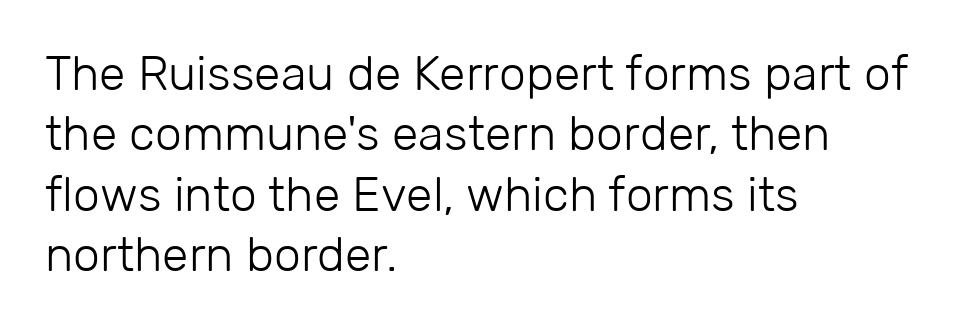
{"serif": "no", "italic": "no", "bold": "no", "weight": "light", "width": "normal", "stroke_contrast": "low", "x_height": "medium", "monospaced": "no", "underline": "no", "align": "left", "line_spacing": "normal", "line_spacing_ratio": 1.26, "letter_spacing": "normal", "letter_spacing_em": 0.0, "glyph_px": 48}
